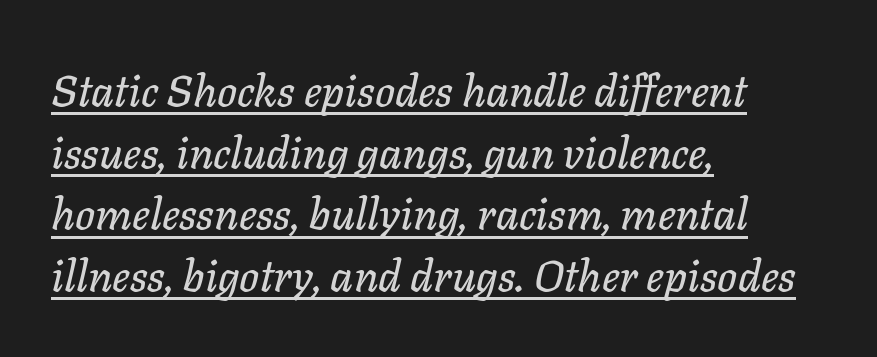
The image shows 44 px text type, italic (leaning right); set left-aligned, normal line spacing (1.4x), normal letter spacing, underlined; low stroke contrast and a medium x-height.
